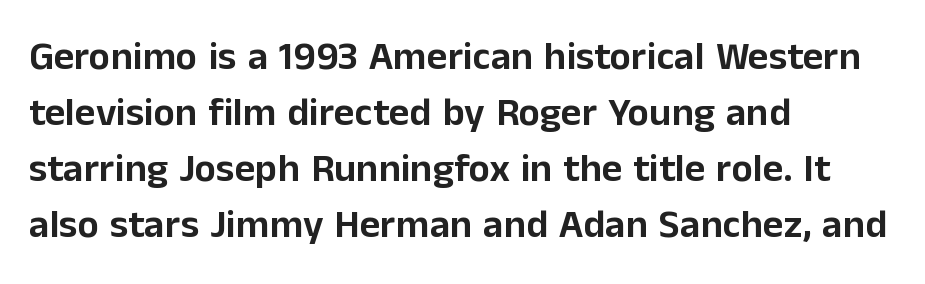
{"serif": "no", "italic": "no", "width": "normal", "stroke_contrast": "low", "x_height": "medium", "monospaced": "no", "underline": "no", "align": "left", "line_spacing": "normal", "line_spacing_ratio": 1.4, "letter_spacing": "normal", "letter_spacing_em": 0.0, "glyph_px": 40}
